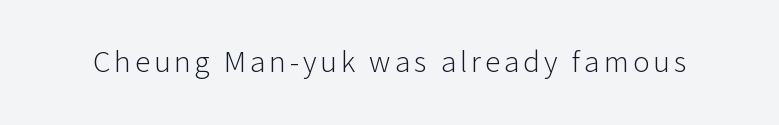
The image shows 31 px light sans-serif type, upright; set not underlined; low stroke contrast and a medium x-height.
